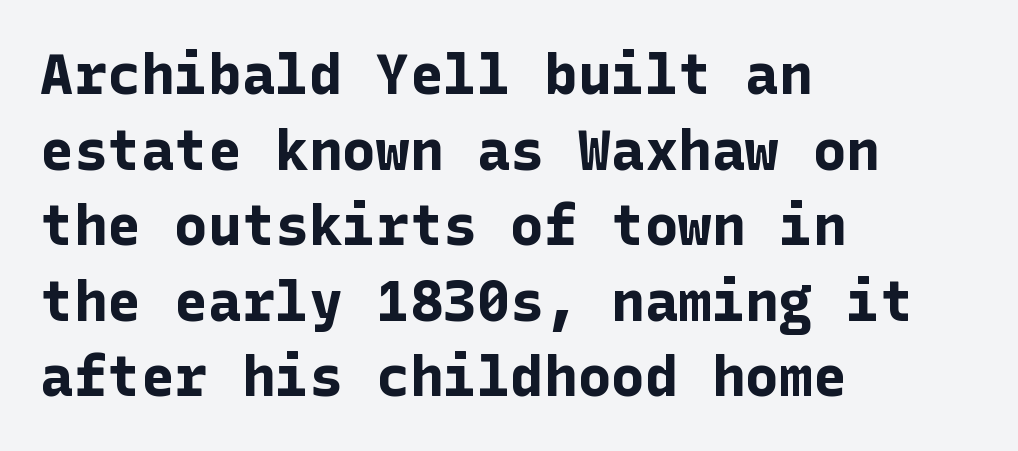
Q: Is the text bold? A: Yes.
Q: Is the text italic (slanted)? A: No, it is upright.
Q: Is the typeface a serif or a sans-serif typeface? A: Sans-serif.
Q: Is the text underlined? A: No.
Q: How is the paragraph aligned? A: Left-aligned.
Q: Is the spacing between letters normal or unusually wide? A: Normal.
Q: Is the spacing between lines tight, normal or loose? A: Normal.
Q: Width (condensed, normal, or wide)? A: Normal.
Q: Stroke contrast? A: Low.
Q: x-height? A: Medium.
